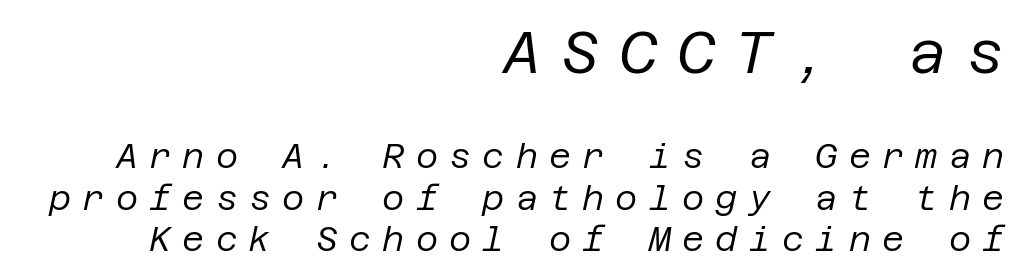
Q: Is the text bold? A: No.
Q: Is the text italic (slanted)? A: Yes, it leans right by about 12 degrees.
Q: Is the text underlined? A: No.
Q: How is the paragraph aligned? A: Right-aligned.
Q: Is the spacing between letters normal or unusually wide? A: Unusually wide.
Q: Which block of text is set in a larger size, the first (top) or the second (bottom)? A: The first (top) one.
Q: Width (condensed, normal, or wide)? A: Normal.
Q: Stroke contrast? A: Low.
Q: x-height? A: Large.
